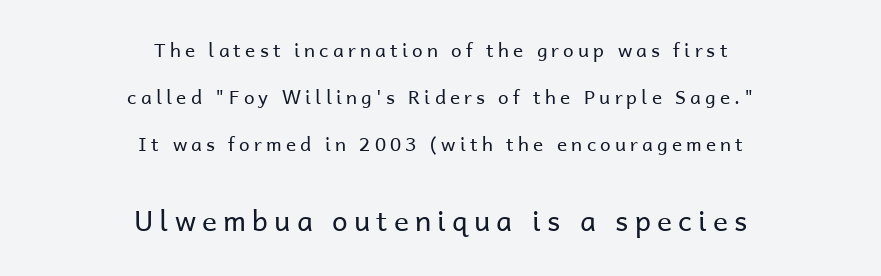
The image shows 28 px regular-weight sans-serif type, upright; set centered, loose line spacing (2.47x), unusually wide letter spacing (+0.22 em), not underlined; the second (bottom) block is 1.47x larger; low stroke contrast and a medium x-height.
